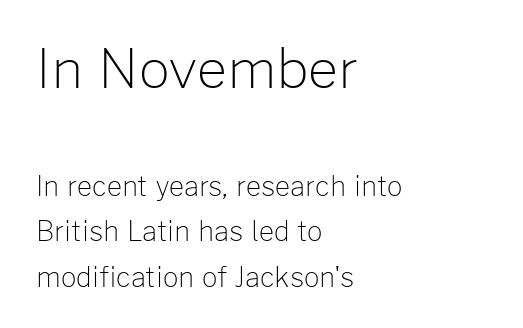
{"serif": "no", "italic": "no", "bold": "no", "weight": "light", "width": "normal", "stroke_contrast": "low", "x_height": "medium", "monospaced": "no", "underline": "no", "align": "left", "line_spacing": "normal", "line_spacing_ratio": 1.68, "letter_spacing": "normal", "letter_spacing_em": 0.0, "larger_block": "first", "size_ratio": 2.0, "glyph_px": 54}
